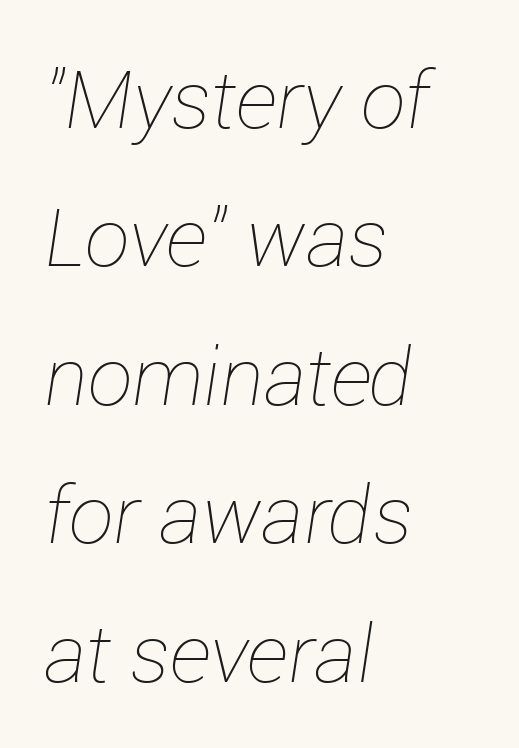
The image shows 80 px thin type, italic (leaning right); set left-aligned, line spacing 1.73x, normal letter spacing, not underlined; low stroke contrast and a medium x-height.
